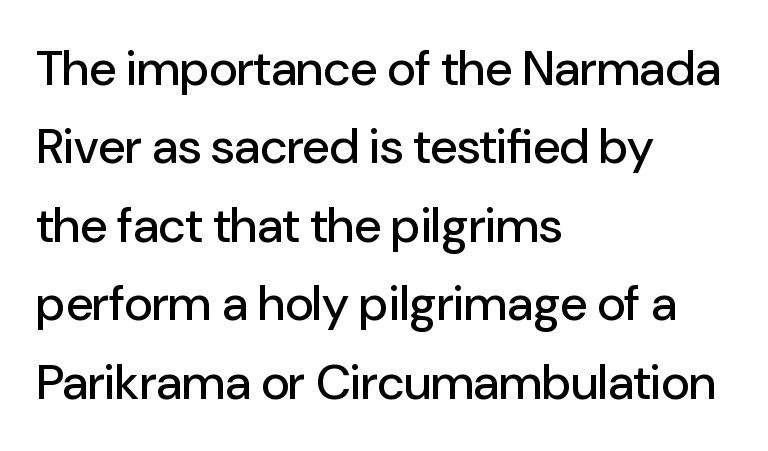
Q: Is the text italic (slanted)? A: No, it is upright.
Q: Is the typeface a serif or a sans-serif typeface? A: Sans-serif.
Q: Is the text underlined? A: No.
Q: How is the paragraph aligned? A: Left-aligned.
Q: Is the spacing between letters normal or unusually wide? A: Normal.
Q: Is the spacing between lines tight, normal or loose? A: Normal.
Q: Width (condensed, normal, or wide)? A: Normal.
Q: Stroke contrast? A: Low.
Q: x-height? A: Medium.
Q: Monospaced? A: No.
